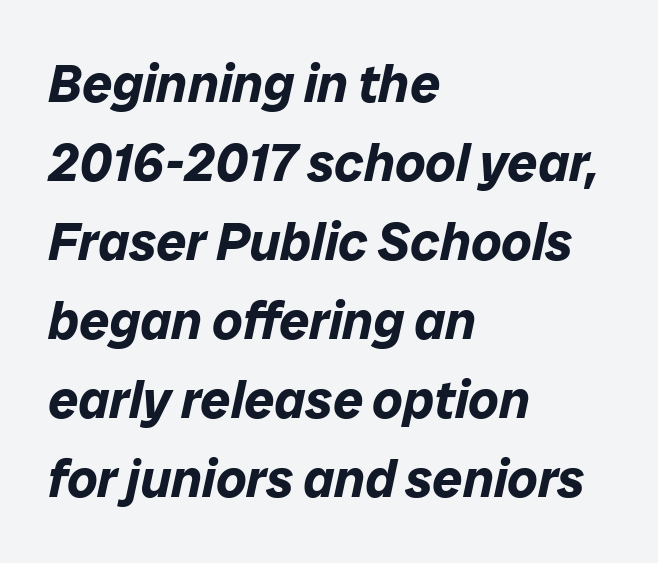
Q: Is the text bold? A: Yes.
Q: Is the text italic (slanted)? A: Yes, it leans right by about 12 degrees.
Q: Is the text underlined? A: No.
Q: How is the paragraph aligned? A: Left-aligned.
Q: Is the spacing between letters normal or unusually wide? A: Normal.
Q: Is the spacing between lines tight, normal or loose? A: Normal.
Q: Width (condensed, normal, or wide)? A: Normal.
Q: Stroke contrast? A: Low.
Q: x-height? A: Medium.
Q: Monospaced? A: No.
